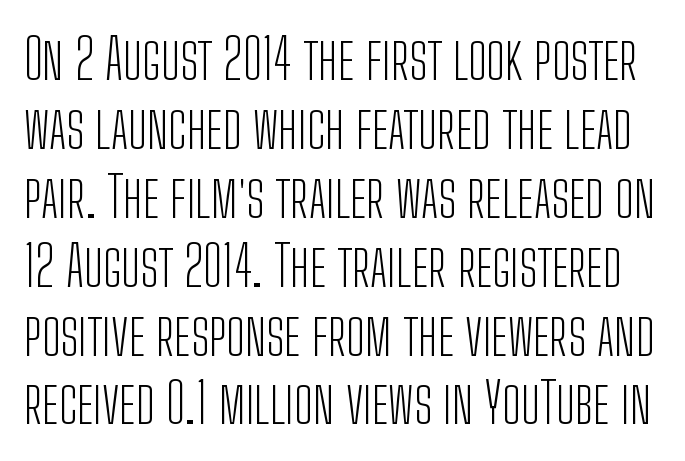
{"serif": "no", "italic": "no", "bold": "no", "weight": "light", "width": "condensed", "stroke_contrast": "low", "x_height": "medium", "monospaced": "no", "underline": "no", "line_spacing_ratio": 1.23, "letter_spacing": "normal", "letter_spacing_em": 0.0, "glyph_px": 56}
